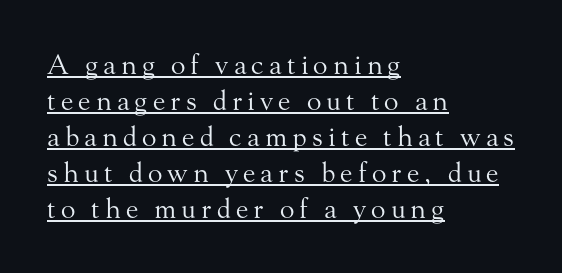
{"italic": "no", "bold": "no", "underline": "yes", "align": "left", "line_spacing": "normal", "line_spacing_ratio": 1.33, "glyph_px": 27}
